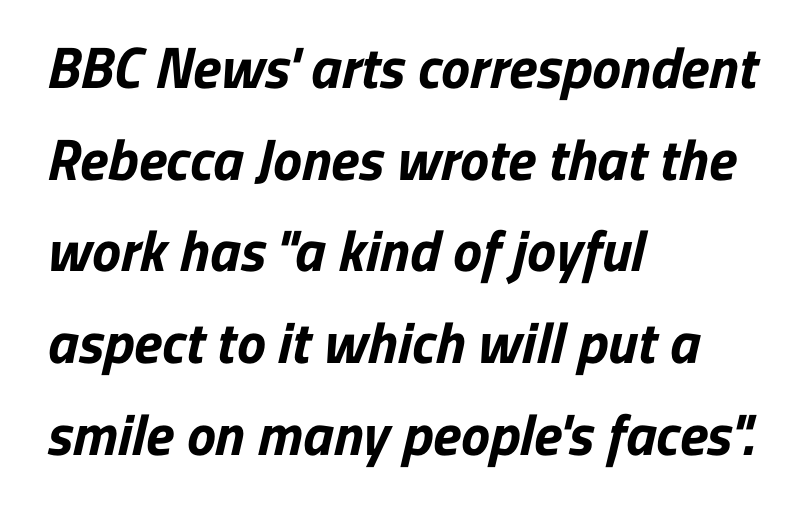
Tracking here is standard; glyphs follow each other at the usual distance. Underline: absent. The face used here has the dense, thick strokes of a bold. A classic flush-left, rag-right setting is used for this passage. What kind of face is this? One without serifs — a sans.
